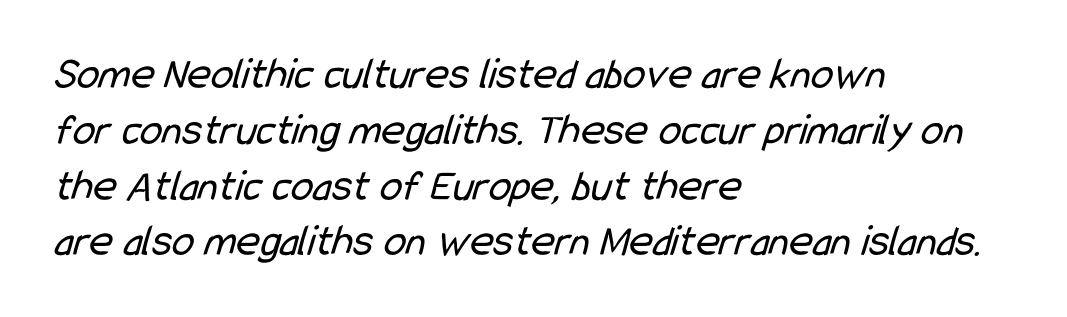
The image shows 45 px regular-weight, condensed sans-serif type; set left-aligned, line spacing 1.24x, normal letter spacing, not underlined; low stroke contrast and a medium x-height.
